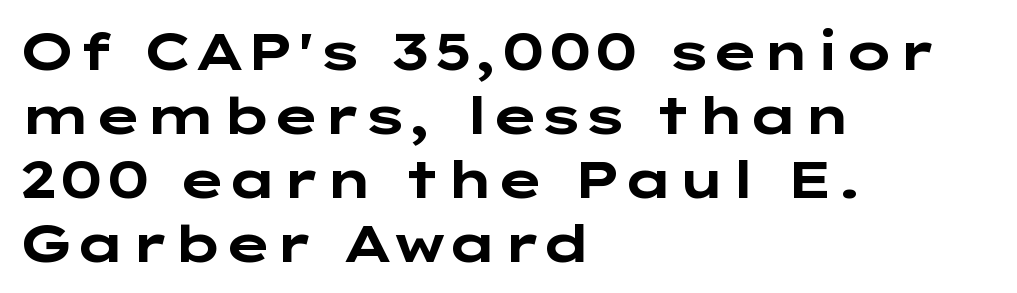
Bold? Absolutely — the strokes are thick and heavy. A typesetter would call this zero additional tracking. Plain, unruled lines of type. The specimen reads as upright at a glance. Teacher's note: observe the even left margin — that is flush-left alignment. Font category for this specimen: sans-serif.
